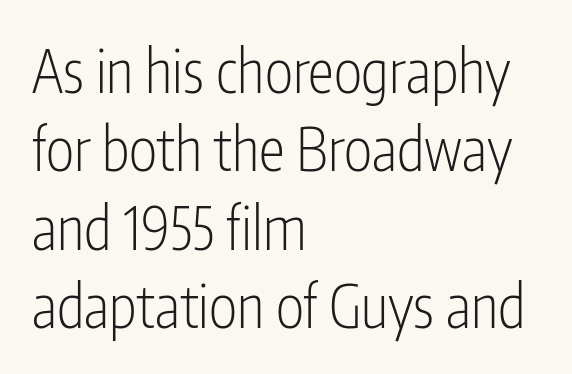
{"serif": "no", "italic": "no", "bold": "no", "weight": "light", "width": "condensed", "stroke_contrast": "low", "x_height": "medium", "monospaced": "no", "underline": "no", "align": "left", "line_spacing": "normal", "line_spacing_ratio": 1.33, "letter_spacing": "normal", "letter_spacing_em": 0.0, "glyph_px": 59}
